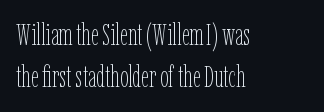
The image shows 30 px thin, condensed type, upright; set left-aligned, normal line spacing (1.41x), normal letter spacing, not underlined; low stroke contrast and a medium x-height.
